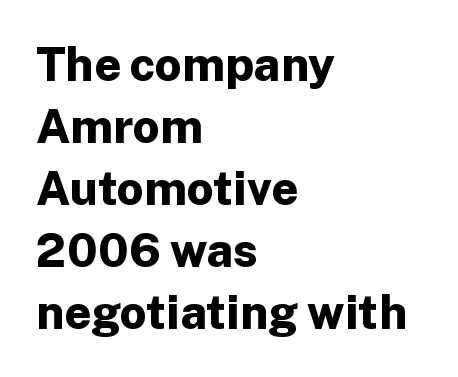
{"serif": "no", "italic": "no", "bold": "yes", "weight": "bold", "width": "normal", "stroke_contrast": "low", "x_height": "medium", "monospaced": "no", "underline": "no", "align": "left", "line_spacing": "normal", "line_spacing_ratio": 1.32, "letter_spacing": "normal", "letter_spacing_em": 0.0, "glyph_px": 47}
